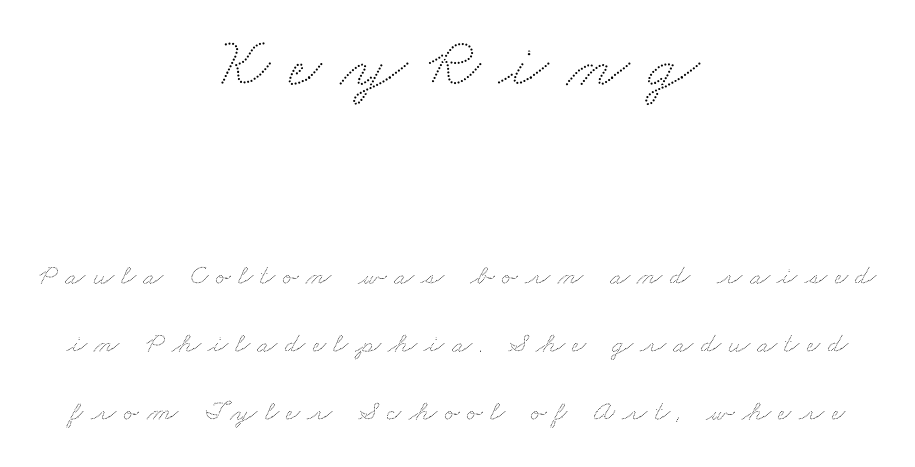
The image shows 72 px wide type; set centered, loose line spacing (2.36x), unusually wide letter spacing (+0.26 em), not underlined; the first (top) block is 2.48x larger; low stroke contrast and a small x-height.
